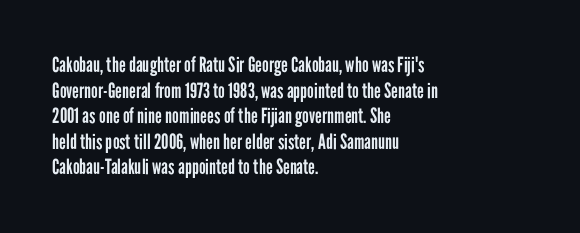
Does extra space separate the letters? No, they use regular spacing. The passage is arranged the way most books set body copy — flush left. The area under the type is left untouched. The face looks like a standard text weight, possibly lighter. Notice how the stems are strictly vertical — no italics here.
